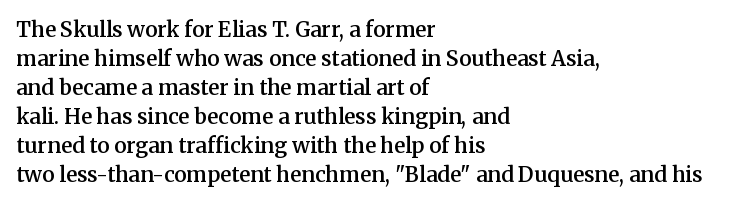
{"italic": "no", "bold": "semi", "underline": "no", "align": "left", "line_spacing": "normal", "line_spacing_ratio": 1.38, "letter_spacing": "normal", "letter_spacing_em": 0.0, "glyph_px": 21}
